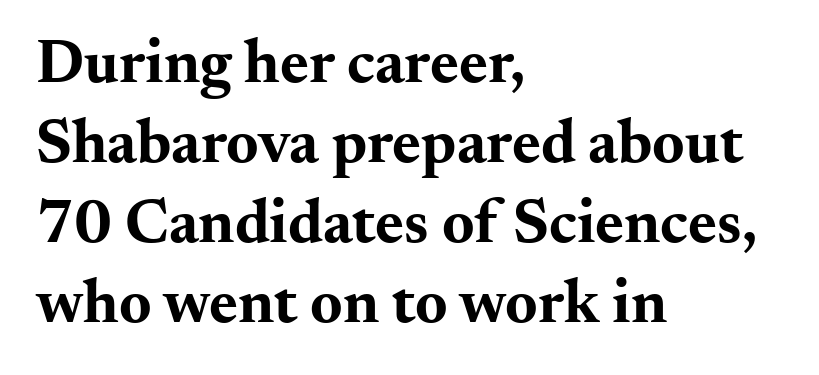
Q: Is the text bold? A: Yes.
Q: Is the text italic (slanted)? A: No, it is upright.
Q: Is the typeface a serif or a sans-serif typeface? A: Serif.
Q: Is the text underlined? A: No.
Q: How is the paragraph aligned? A: Left-aligned.
Q: Is the spacing between letters normal or unusually wide? A: Normal.
Q: Is the spacing between lines tight, normal or loose? A: Normal.
Q: Width (condensed, normal, or wide)? A: Wide.
Q: Stroke contrast? A: Medium.
Q: x-height? A: Small.
Q: Monospaced? A: No.
